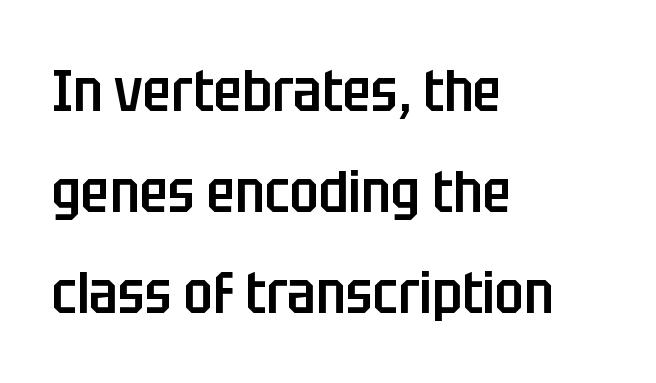
{"serif": "no", "italic": "no", "bold": "semi", "weight": "semibold", "width": "condensed", "stroke_contrast": "low", "x_height": "large", "monospaced": "no", "underline": "no", "align": "left", "line_spacing_ratio": 1.71, "letter_spacing": "normal", "letter_spacing_em": 0.0, "glyph_px": 59}
